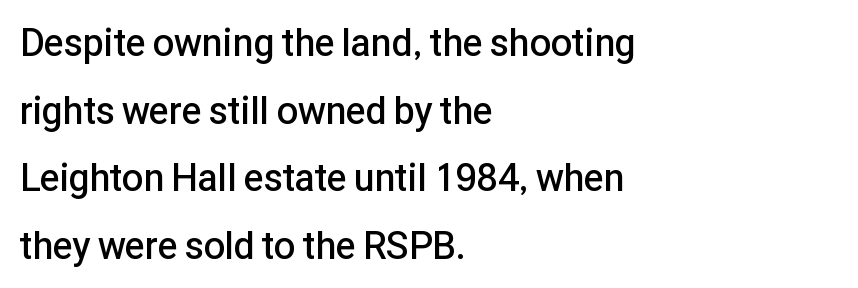
Q: Is the text bold? A: Semi-bold.
Q: Is the text italic (slanted)? A: No, it is upright.
Q: Is the typeface a serif or a sans-serif typeface? A: Sans-serif.
Q: Is the text underlined? A: No.
Q: How is the paragraph aligned? A: Left-aligned.
Q: Is the spacing between letters normal or unusually wide? A: Normal.
Q: Width (condensed, normal, or wide)? A: Normal.
Q: Stroke contrast? A: Low.
Q: x-height? A: Medium.
Q: Monospaced? A: No.
